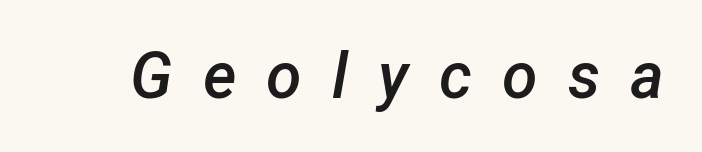
The image shows 64 px semibold type, italic (leaning right); set unusually wide letter spacing (+0.47 em), not underlined; low stroke contrast and a medium x-height.
